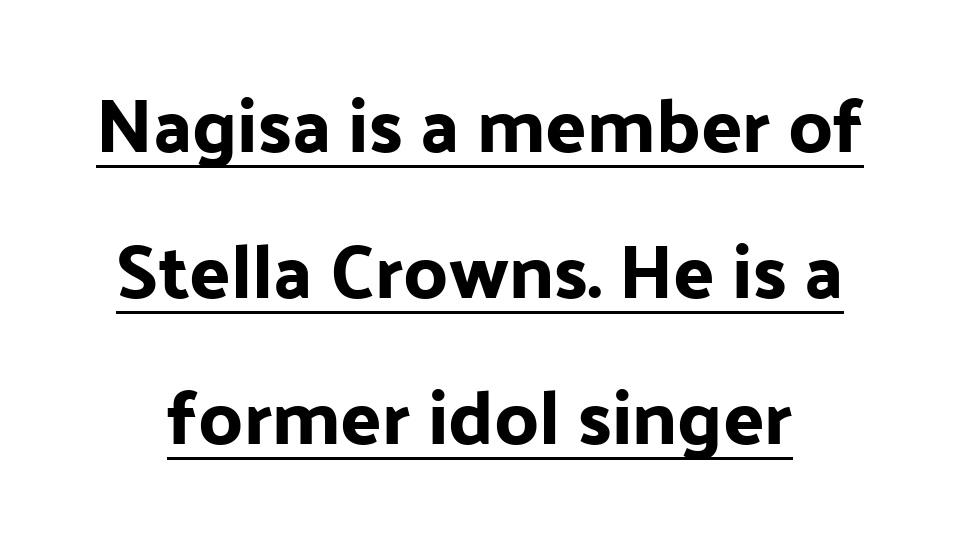
{"serif": "no", "italic": "no", "width": "normal", "stroke_contrast": "low", "x_height": "medium", "monospaced": "no", "underline": "yes", "align": "center", "line_spacing": "loose", "line_spacing_ratio": 1.92, "letter_spacing": "normal", "letter_spacing_em": 0.0, "glyph_px": 76}
